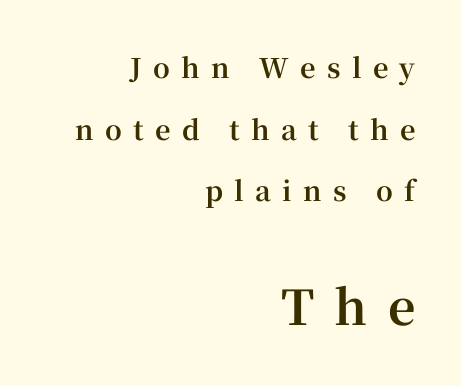
How heavy is the stroke? Heavy — this is a bold. Look at the bottom of the vertical strokes: they flare into serifs here. The specimen reads as upright at a glance. These lines have a slow, spaced-out rhythm from letter to letter.
